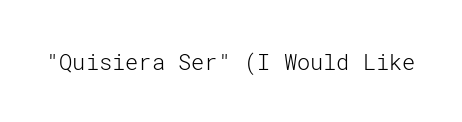
Q: Is the text bold? A: No.
Q: Is the text italic (slanted)? A: No, it is upright.
Q: Is the text underlined? A: No.
Q: Is the spacing between letters normal or unusually wide? A: Normal.
